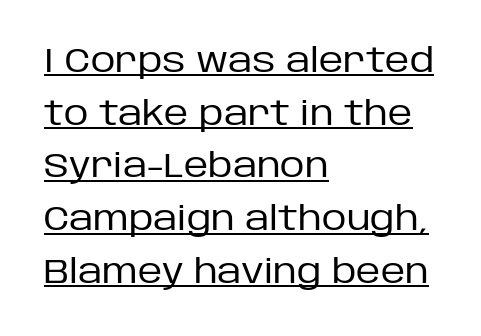
{"serif": "no", "italic": "no", "bold": "no", "weight": "regular", "width": "normal", "stroke_contrast": "low", "x_height": "large", "monospaced": "no", "underline": "yes", "align": "left", "line_spacing": "normal", "line_spacing_ratio": 1.55, "letter_spacing": "normal", "letter_spacing_em": 0.0, "glyph_px": 34}
